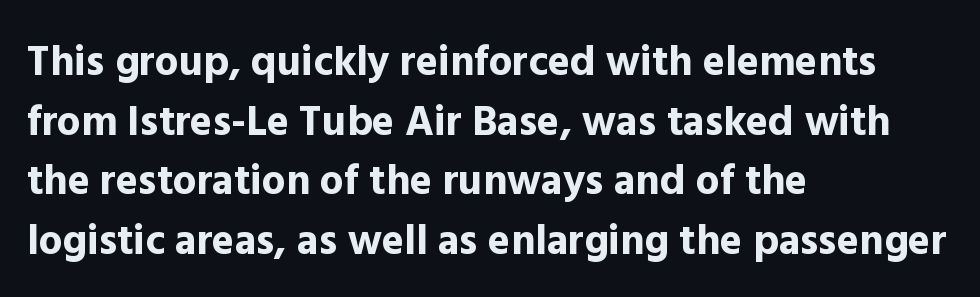
Q: Is the text bold? A: Yes.
Q: Is the text italic (slanted)? A: No, it is upright.
Q: Is the typeface a serif or a sans-serif typeface? A: Sans-serif.
Q: Is the text underlined? A: No.
Q: How is the paragraph aligned? A: Left-aligned.
Q: Is the spacing between letters normal or unusually wide? A: Normal.
Q: Is the spacing between lines tight, normal or loose? A: Normal.
Q: Width (condensed, normal, or wide)? A: Normal.
Q: x-height? A: Medium.
Q: Monospaced? A: No.
